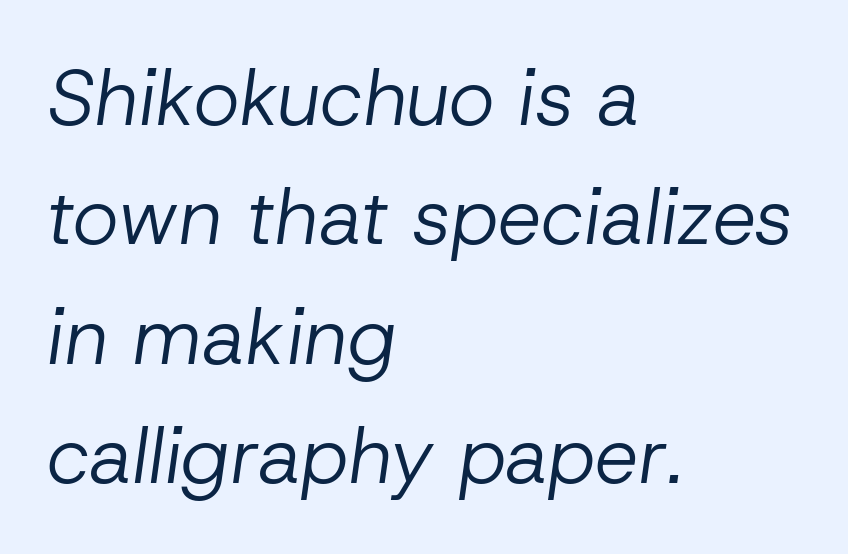
The passage shown has conventional tracking throughout. A typesetter would call this proportional, since set widths differ per character. Yep, that's italic — everything's leaning. Stem width sits at or under what a default text font uses. Rows of type keep a routine distance in the vertical direction.
